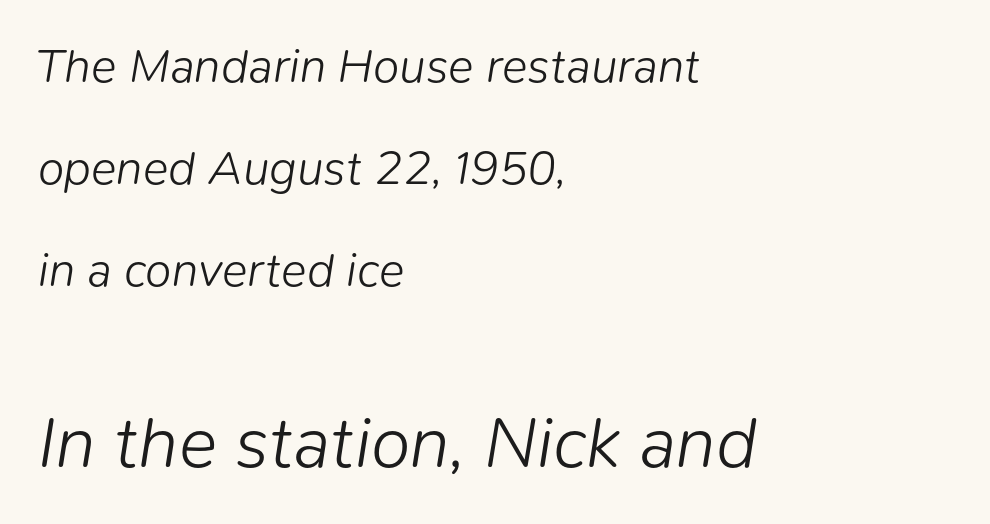
{"italic": "yes", "lean": "right", "slant_degrees": 9, "bold": "no", "weight": "light", "width": "normal", "stroke_contrast": "low", "x_height": "medium", "monospaced": "no", "underline": "no", "align": "left", "line_spacing": "loose", "line_spacing_ratio": 2.12, "letter_spacing": "normal", "letter_spacing_em": 0.0, "larger_block": "second", "size_ratio": 1.5, "glyph_px": 72}
